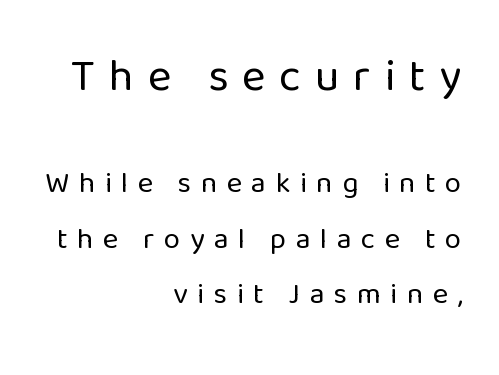
Size hierarchy here favors the leading block over the trailing one. The passage is arranged like a letterhead date or caption credit — flush right. The passage shown is not underscored anywhere. Italic? Not at all — the glyphs are vertical. Weight: not bold — regular or lighter.
